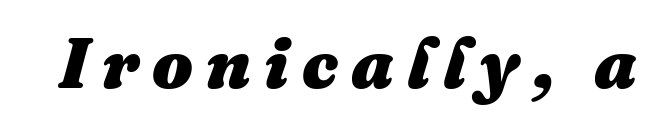
The image shows 72 px heavy type, italic (leaning right); set not underlined; medium stroke contrast and a medium x-height.
